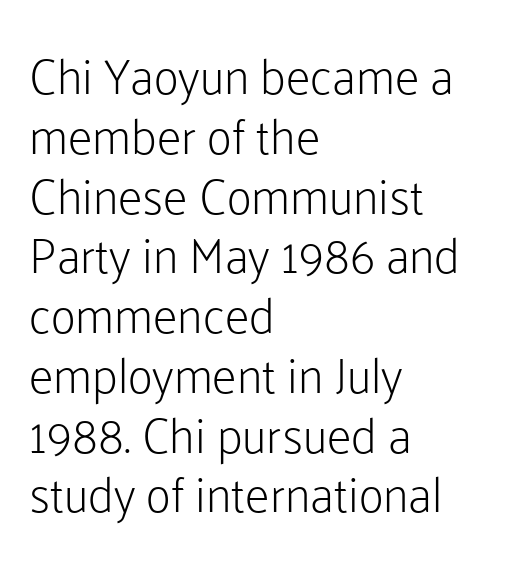
{"serif": "no", "italic": "no", "bold": "no", "weight": "light", "width": "normal", "stroke_contrast": "low", "x_height": "medium", "monospaced": "no", "underline": "no", "align": "left", "line_spacing_ratio": 1.22, "letter_spacing": "normal", "letter_spacing_em": 0.0, "glyph_px": 49}
